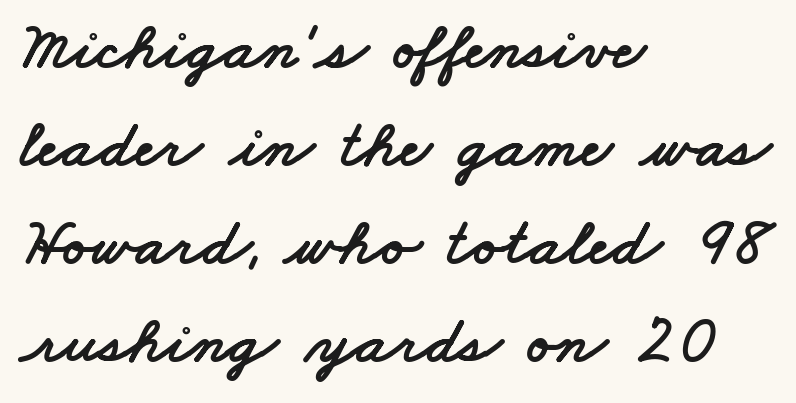
Inter-character spacing is left at the font's built-in metrics. The font family rendered here belongs to the sans-serif group. Proportional: the letters do not fall into vertical columns. Letters rest on an invisible, unmarked baseline.
